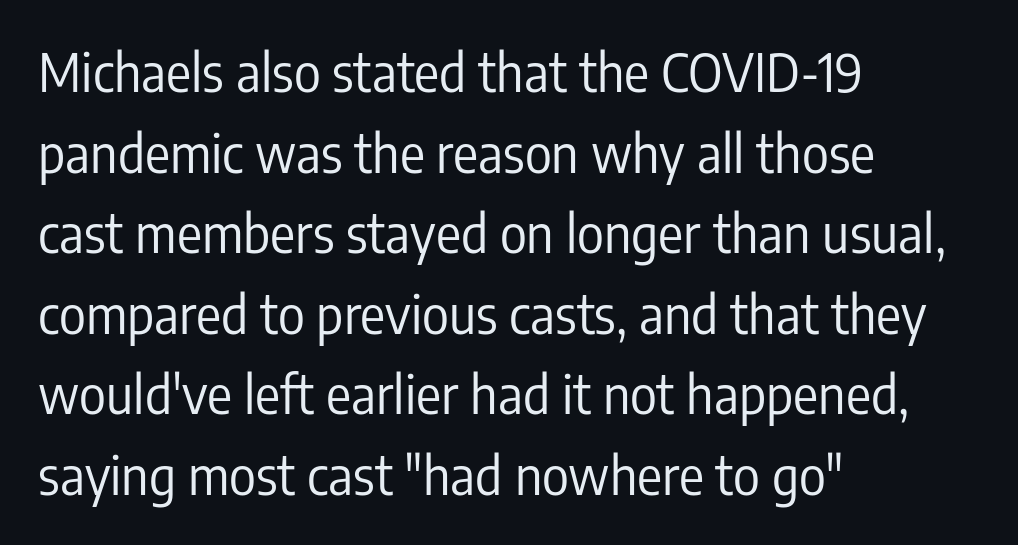
The letters look calm and open, with moderate or lighter stems. The lines in this sample share a left origin and differ only in where they stop. Rows of type keep a routine distance in the vertical direction. A sans-serif font was chosen for this passage.
